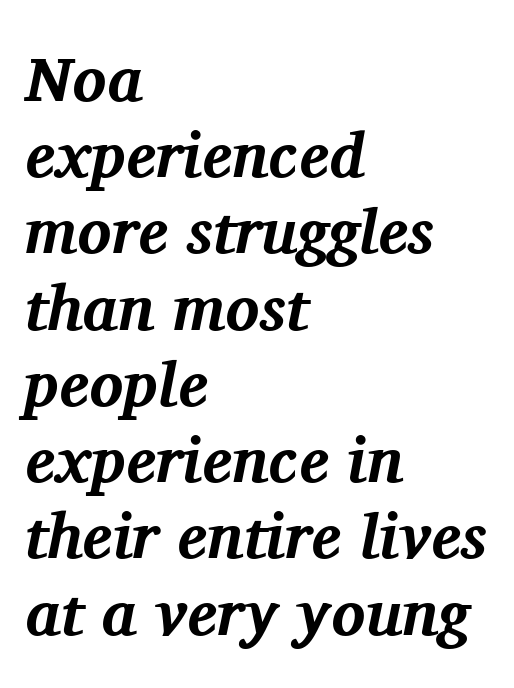
The image shows 63 px bold serif type, italic (leaning right); set left-aligned, line spacing 1.21x, normal letter spacing, not underlined; medium stroke contrast and a medium x-height.
